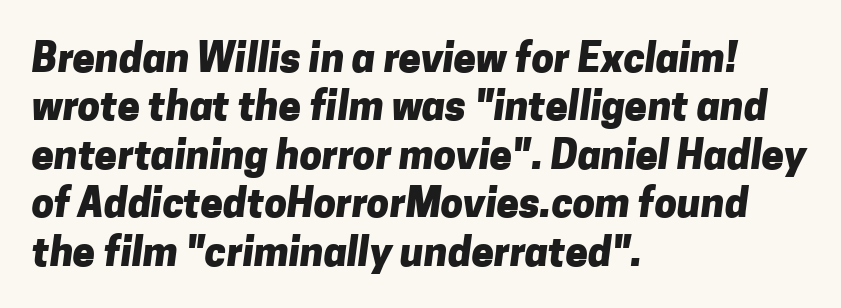
The image shows 40 px heavy sans-serif type; set left-aligned, line spacing 1.21x, normal letter spacing, not underlined; low stroke contrast and a medium x-height.
